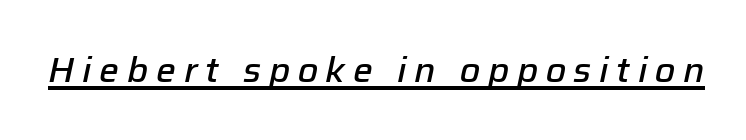
{"italic": "yes", "lean": "right", "slant_degrees": 12, "bold": "semi", "weight": "semibold", "width": "normal", "stroke_contrast": "low", "x_height": "medium", "monospaced": "no", "underline": "yes", "letter_spacing": "wide", "letter_spacing_em": 0.22, "glyph_px": 35}
